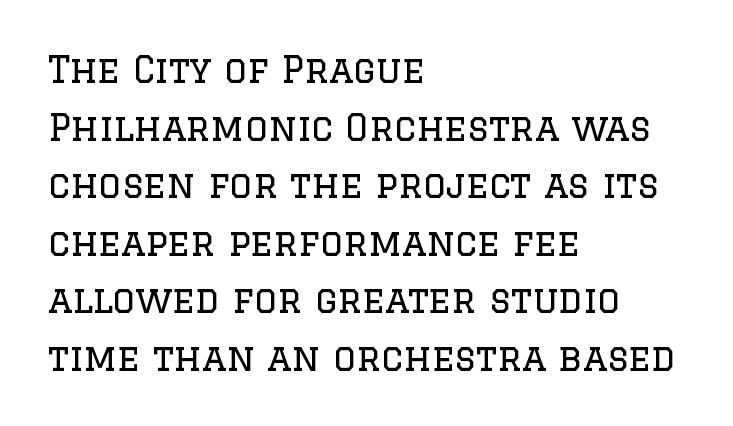
Look at the bottom of the vertical strokes: they flare into serifs here. Every stem runs plumb, perpendicular to the baseline. The weight would be labelled regular, book, light, or lighter still. A typesetter would call this proportional, since set widths differ per character. The line-height multiplier appears to be the usual default. These lines stack with their left ends in a neat column.
